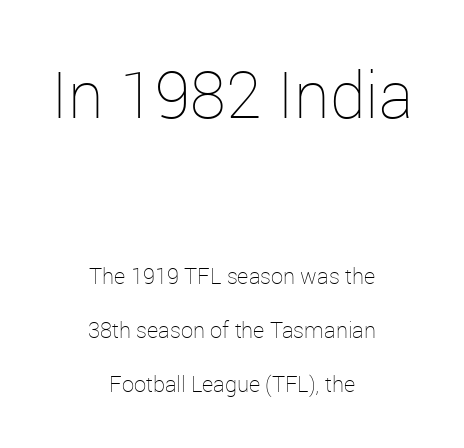
{"italic": "no", "bold": "no", "weight": "thin", "width": "normal", "stroke_contrast": "low", "x_height": "medium", "monospaced": "no", "underline": "no", "align": "center", "line_spacing": "loose", "line_spacing_ratio": 2.45, "letter_spacing": "normal", "letter_spacing_em": 0.0, "larger_block": "first", "size_ratio": 2.95, "glyph_px": 65}
